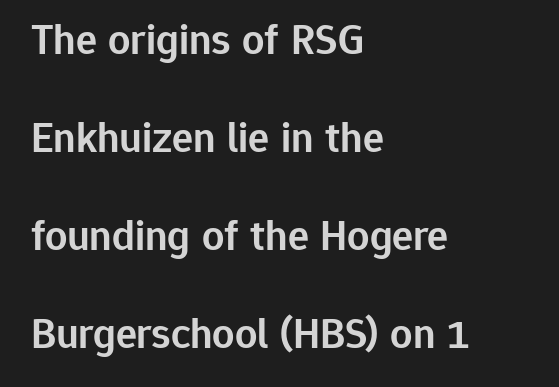
The image shows 44 px semibold sans-serif type, upright; set left-aligned, loose line spacing (2.23x), normal letter spacing, not underlined; low stroke contrast and a medium x-height.
